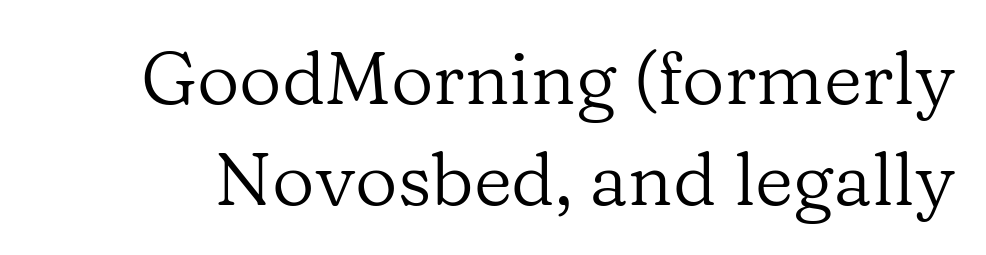
{"serif": "yes", "italic": "no", "bold": "no", "weight": "regular", "width": "normal", "stroke_contrast": "low", "x_height": "medium", "monospaced": "no", "underline": "no", "line_spacing": "normal", "line_spacing_ratio": 1.36, "letter_spacing": "normal", "letter_spacing_em": 0.0, "glyph_px": 74}
